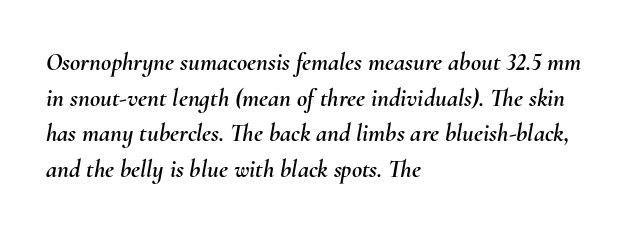
{"italic": "yes", "lean": "right", "slant_degrees": 10, "underline": "no", "align": "left", "line_spacing": "normal", "line_spacing_ratio": 1.43, "letter_spacing": "normal", "letter_spacing_em": 0.0, "glyph_px": 25}
